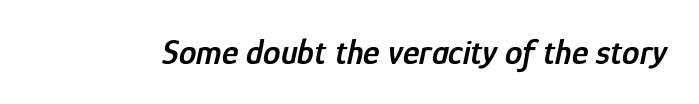
Q: Is the text bold? A: Semi-bold.
Q: Is the text italic (slanted)? A: Yes, it leans right by about 12 degrees.
Q: Is the text underlined? A: No.
Q: Is the spacing between letters normal or unusually wide? A: Normal.
Q: Width (condensed, normal, or wide)? A: Condensed.
Q: Stroke contrast? A: Low.
Q: x-height? A: Medium.
Q: Monospaced? A: No.
